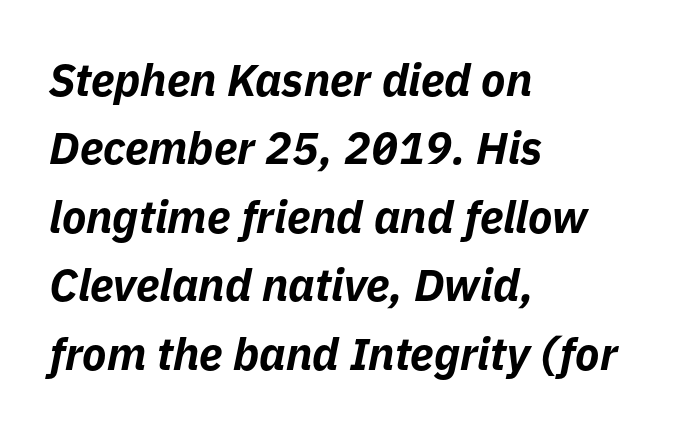
{"italic": "yes", "lean": "right", "slant_degrees": 11, "bold": "yes", "weight": "bold", "width": "normal", "stroke_contrast": "low", "x_height": "medium", "monospaced": "no", "underline": "no", "align": "left", "line_spacing": "normal", "line_spacing_ratio": 1.52, "letter_spacing": "normal", "letter_spacing_em": 0.0, "glyph_px": 45}
